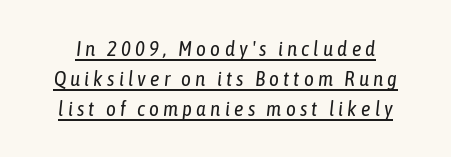
{"italic": "yes", "lean": "right", "slant_degrees": 6, "bold": "no", "underline": "yes", "line_spacing": "normal", "line_spacing_ratio": 1.42, "letter_spacing": "wide", "letter_spacing_em": 0.2, "glyph_px": 21}
